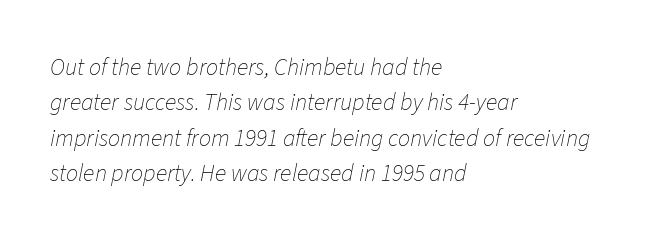
The image shows 24 px text type, italic (leaning right); set left-aligned, normal line spacing (1.47x), normal letter spacing, not underlined.
